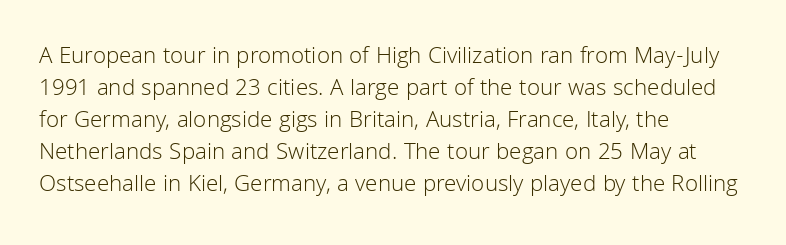
Q: Is the text bold? A: No.
Q: Is the text italic (slanted)? A: No, it is upright.
Q: Is the text underlined? A: No.
Q: How is the paragraph aligned? A: Left-aligned.
Q: Is the spacing between letters normal or unusually wide? A: Normal.
Q: Is the spacing between lines tight, normal or loose? A: Normal.
